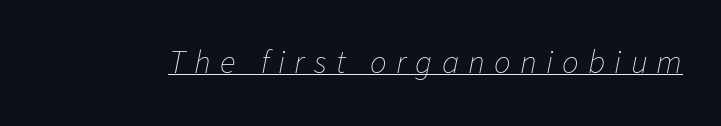
The image shows 33 px thin type, italic (leaning right); set unusually wide letter spacing (+0.28 em), underlined; low stroke contrast and a medium x-height.
